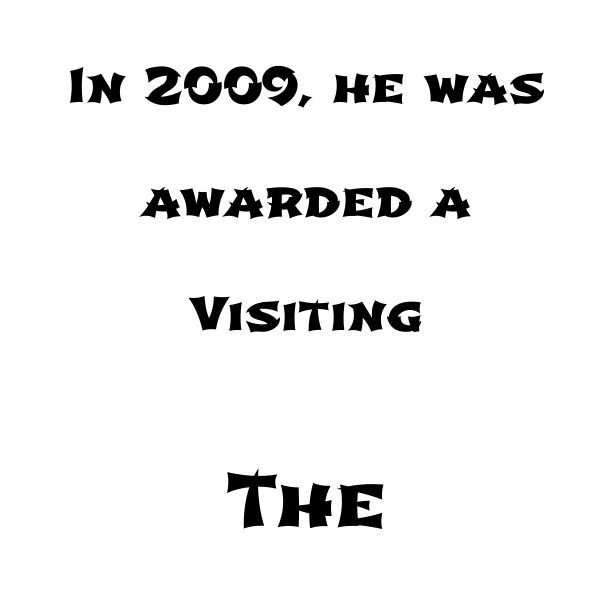
{"serif": "no", "width": "wide", "stroke_contrast": "low", "x_height": "medium", "monospaced": "no", "underline": "no", "align": "center", "line_spacing": "loose", "line_spacing_ratio": 2.38, "letter_spacing": "normal", "letter_spacing_em": 0.0, "larger_block": "second", "size_ratio": 1.5, "glyph_px": 72}
